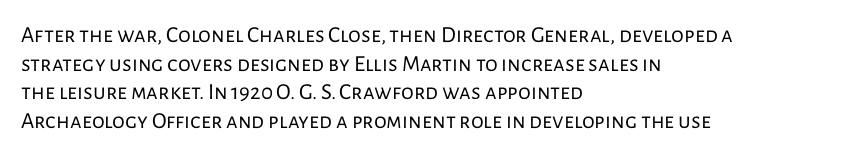
Q: Is the text bold? A: No.
Q: Is the text italic (slanted)? A: No, it is upright.
Q: Is the text underlined? A: No.
Q: How is the paragraph aligned? A: Left-aligned.
Q: Is the spacing between letters normal or unusually wide? A: Normal.
